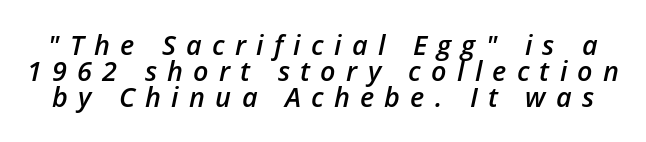
{"italic": "yes", "lean": "right", "slant_degrees": 12, "bold": "semi", "underline": "no", "line_spacing": "tight", "line_spacing_ratio": 0.97, "letter_spacing": "wide", "letter_spacing_em": 0.38, "glyph_px": 27}
